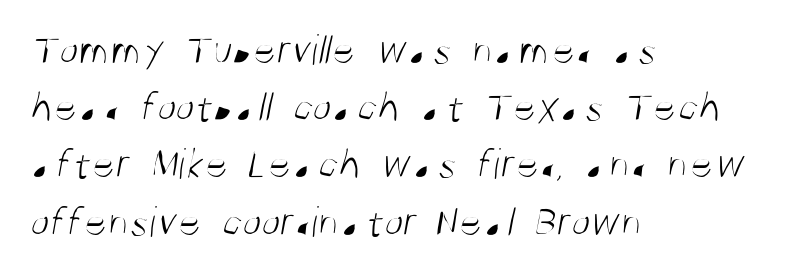
{"serif": "no", "bold": "no", "weight": "light", "width": "condensed", "stroke_contrast": "medium", "x_height": "large", "monospaced": "no", "underline": "no", "align": "left", "line_spacing": "normal", "line_spacing_ratio": 1.3, "letter_spacing": "normal", "letter_spacing_em": 0.0, "glyph_px": 44}
